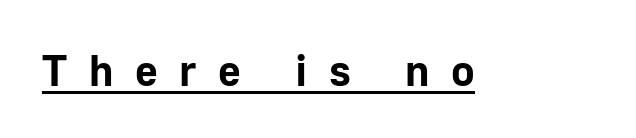
{"serif": "no", "italic": "no", "bold": "yes", "weight": "bold", "width": "normal", "stroke_contrast": "low", "x_height": "medium", "monospaced": "no", "underline": "yes", "letter_spacing": "wide", "letter_spacing_em": 0.49, "glyph_px": 44}
